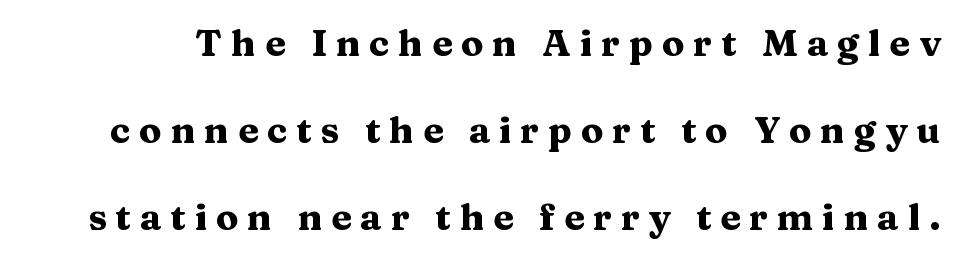
The rendering uses a large line-height, opening up the rows. This sample uses expanded letter spacing, leaving extra air between glyphs. Think of a printed novel: that variable character pitch is what you see here. A typesetter would label this face a serif.
